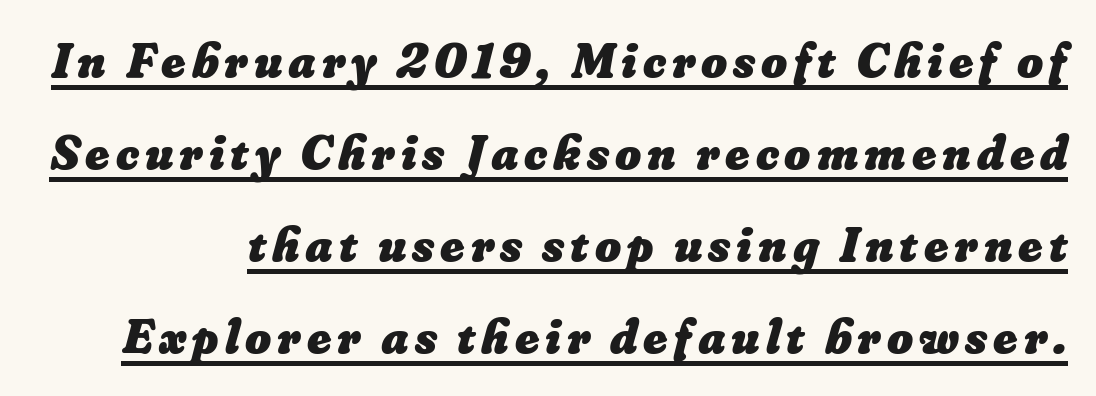
The image shows 50 px heavy type; set line spacing 1.84x, underlined; low stroke contrast and a small x-height.
